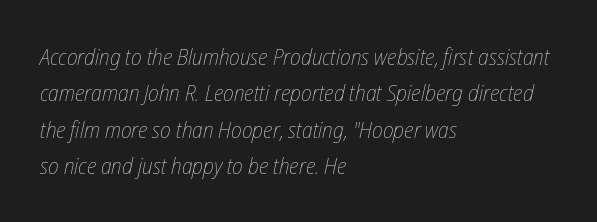
{"italic": "yes", "lean": "right", "slant_degrees": 12, "bold": "no", "underline": "no", "align": "left", "line_spacing": "normal", "line_spacing_ratio": 1.58, "letter_spacing": "normal", "letter_spacing_em": 0.0, "glyph_px": 23}
